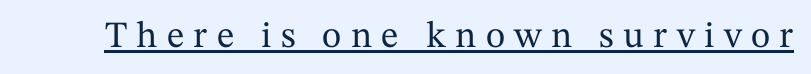
Examine the stroke ends and you'll spot serifs. Compared with undecorated copy, this sample adds a rule below the words. Letter spacing: wide. Proportional: the letters do not fall into vertical columns. It's the straight-up-and-down kind of type.
